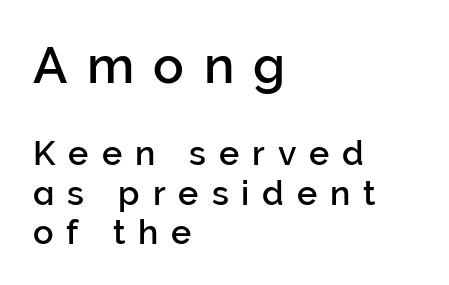
Q: Is the text italic (slanted)? A: No, it is upright.
Q: Is the typeface a serif or a sans-serif typeface? A: Sans-serif.
Q: Is the text underlined? A: No.
Q: How is the paragraph aligned? A: Left-aligned.
Q: Is the spacing between letters normal or unusually wide? A: Unusually wide.
Q: Is the spacing between lines tight, normal or loose? A: Tight.
Q: Which block of text is set in a larger size, the first (top) or the second (bottom)? A: The first (top) one.
Q: Width (condensed, normal, or wide)? A: Normal.
Q: Stroke contrast? A: Low.
Q: x-height? A: Medium.
Q: Monospaced? A: No.
